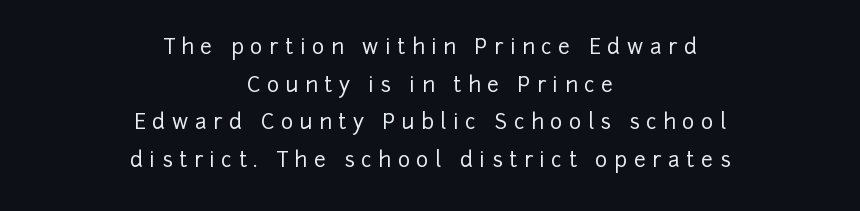
Q: Is the text italic (slanted)? A: No, it is upright.
Q: Is the text underlined? A: No.
Q: How is the paragraph aligned? A: Centered.
Q: Is the spacing between letters normal or unusually wide? A: Unusually wide.
